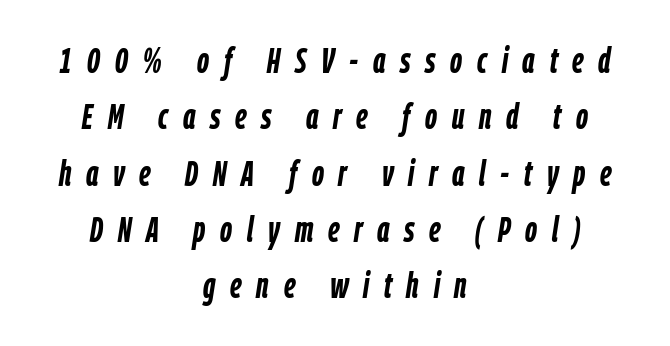
Reading down the column, the eye jumps a familiar distance to each next line. Heft: maximum for text — a bold. The whitespace from short lines is split evenly between both sides. A typesetter would mark this as italic. Do the characters align in a grid? No, the font is proportional. Each row of text sits above clean, open space.
